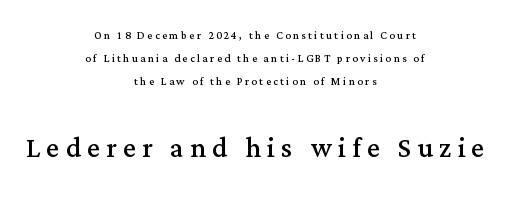
Q: Is the text bold? A: No.
Q: Is the text italic (slanted)? A: No, it is upright.
Q: Is the typeface a serif or a sans-serif typeface? A: Serif.
Q: Is the text underlined? A: No.
Q: How is the paragraph aligned? A: Centered.
Q: Is the spacing between lines tight, normal or loose? A: Normal.
Q: Which block of text is set in a larger size, the first (top) or the second (bottom)? A: The second (bottom) one.
Q: Width (condensed, normal, or wide)? A: Normal.
Q: Stroke contrast? A: Medium.
Q: x-height? A: Medium.
Q: Monospaced? A: No.
